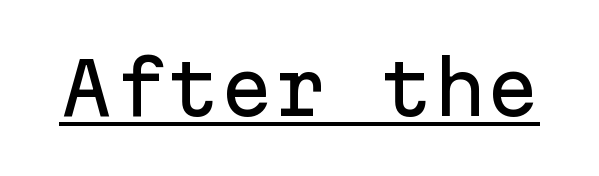
The image shows 71 px sans-serif type, upright, monospaced; set normal letter spacing, underlined; low stroke contrast and a medium x-height.
